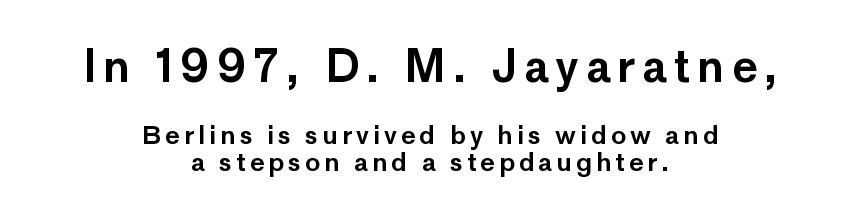
{"serif": "no", "italic": "no", "width": "normal", "stroke_contrast": "low", "x_height": "medium", "monospaced": "no", "underline": "no", "align": "center", "line_spacing": "tight", "line_spacing_ratio": 1.05, "larger_block": "first", "size_ratio": 1.76, "glyph_px": 44}
